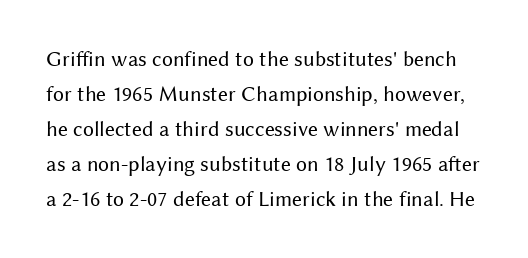
The image shows 22 px text type, upright; set normal line spacing (1.59x), normal letter spacing, not underlined.
